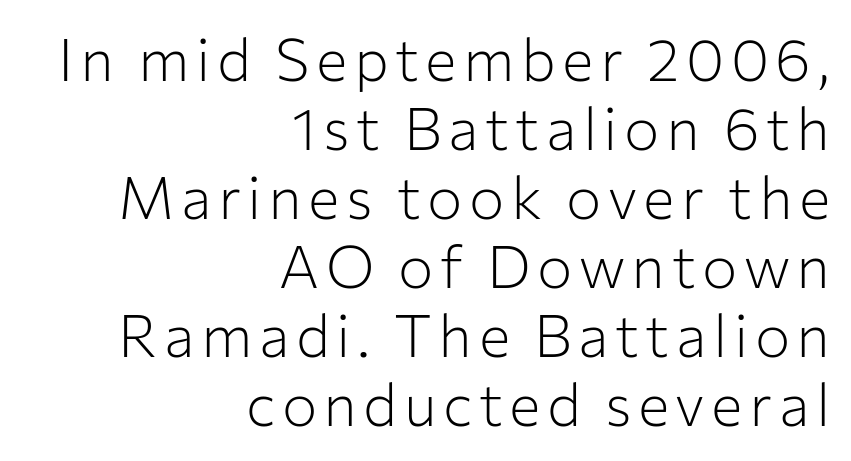
The image shows 59 px light sans-serif type, upright; set right-aligned, line spacing 1.17x, not underlined; low stroke contrast and a medium x-height.
